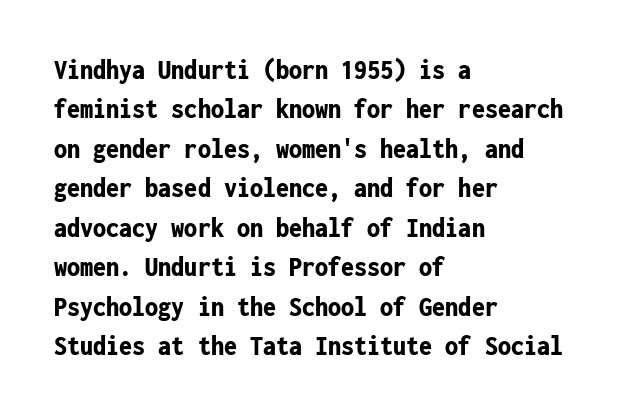
Q: Is the text bold? A: Yes.
Q: Is the text italic (slanted)? A: No, it is upright.
Q: Is the typeface a serif or a sans-serif typeface? A: Sans-serif.
Q: Is the text underlined? A: No.
Q: How is the paragraph aligned? A: Left-aligned.
Q: Is the spacing between letters normal or unusually wide? A: Normal.
Q: Is the spacing between lines tight, normal or loose? A: Normal.
Q: Width (condensed, normal, or wide)? A: Condensed.
Q: Stroke contrast? A: Low.
Q: x-height? A: Medium.
Q: Monospaced? A: Yes.
